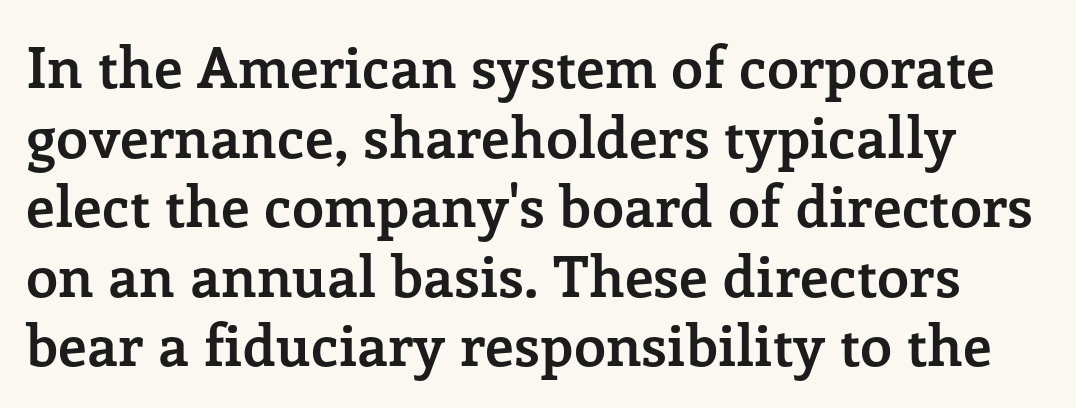
The image shows 57 px semibold serif type, upright; set line spacing 1.22x, normal letter spacing, not underlined; low stroke contrast and a medium x-height.
